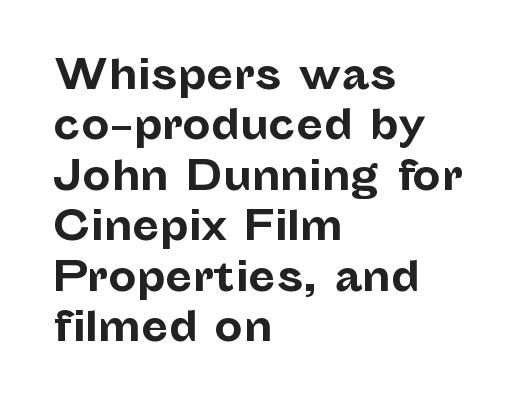
{"serif": "no", "italic": "no", "bold": "yes", "weight": "bold", "width": "normal", "stroke_contrast": "low", "x_height": "medium", "monospaced": "no", "underline": "no", "align": "left", "line_spacing": "normal", "line_spacing_ratio": 1.26, "letter_spacing": "normal", "letter_spacing_em": 0.0, "glyph_px": 40}
